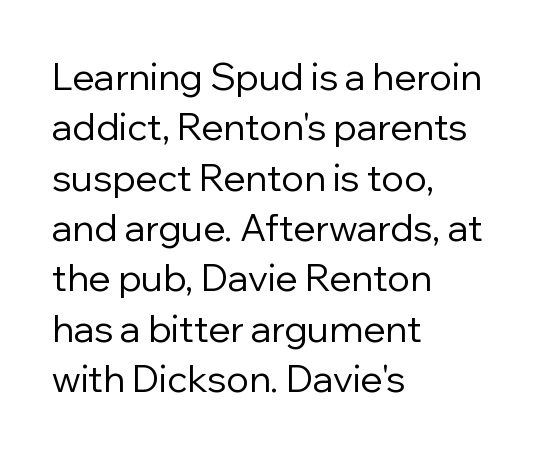
Q: Is the text bold? A: No.
Q: Is the text italic (slanted)? A: No, it is upright.
Q: Is the typeface a serif or a sans-serif typeface? A: Sans-serif.
Q: Is the text underlined? A: No.
Q: How is the paragraph aligned? A: Left-aligned.
Q: Is the spacing between letters normal or unusually wide? A: Normal.
Q: Is the spacing between lines tight, normal or loose? A: Normal.
Q: Width (condensed, normal, or wide)? A: Normal.
Q: Stroke contrast? A: Low.
Q: x-height? A: Medium.
Q: Monospaced? A: No.
